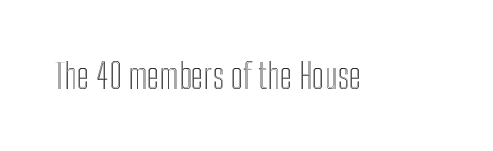
{"italic": "no", "width": "condensed", "x_height": "medium", "monospaced": "no", "underline": "no", "letter_spacing": "normal", "letter_spacing_em": 0.0, "glyph_px": 35}
